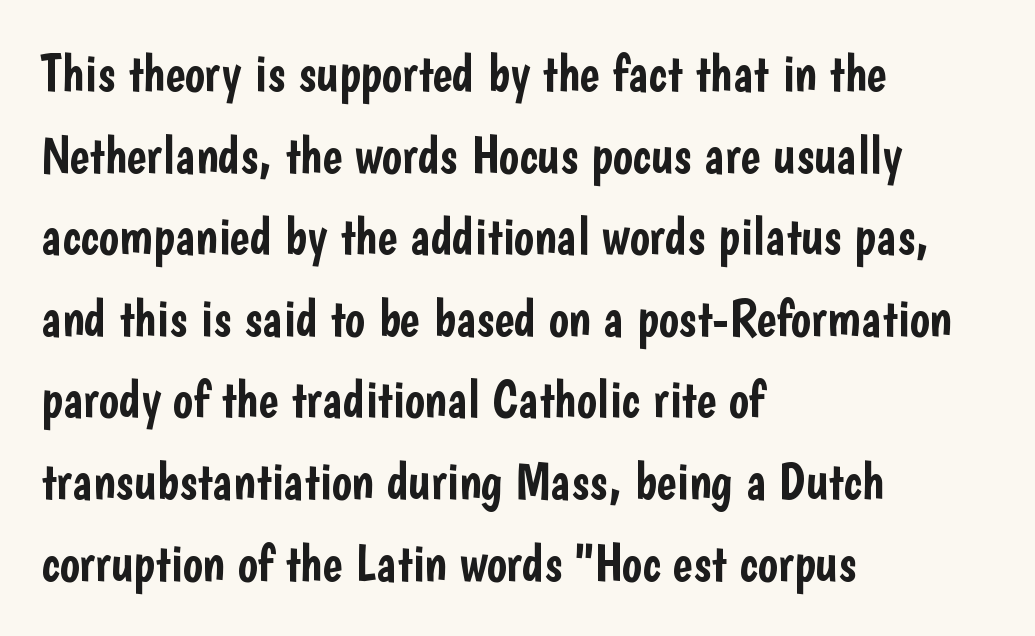
The image shows 53 px condensed sans-serif type, upright; set left-aligned, normal line spacing (1.54x), normal letter spacing, not underlined; low stroke contrast and a medium x-height.
